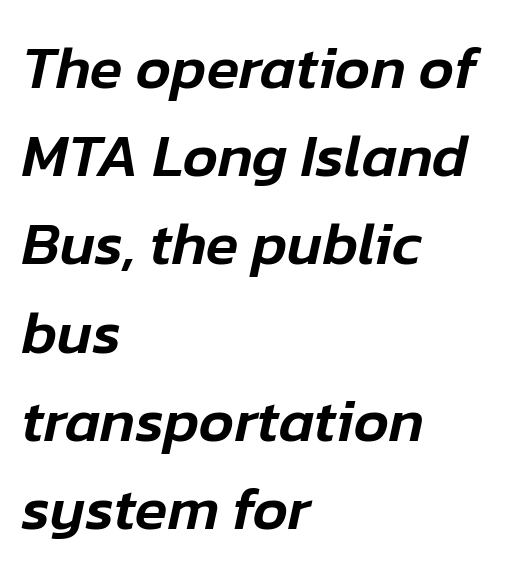
Q: Is the text italic (slanted)? A: Yes, it leans right by about 12 degrees.
Q: Is the text underlined? A: No.
Q: How is the paragraph aligned? A: Left-aligned.
Q: Is the spacing between letters normal or unusually wide? A: Normal.
Q: Is the spacing between lines tight, normal or loose? A: Normal.
Q: Width (condensed, normal, or wide)? A: Normal.
Q: Stroke contrast? A: Low.
Q: x-height? A: Medium.
Q: Monospaced? A: No.
